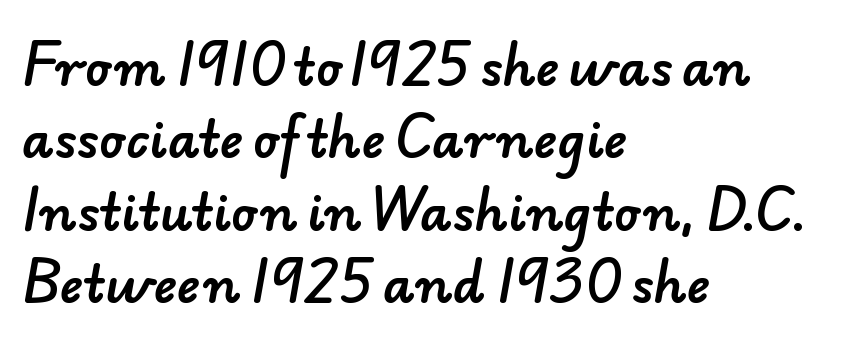
These lines are set flush left with a ragged right edge. Does extra space separate the letters? No, they use regular spacing. To sum up the face: it is a sans, with no serifs. Just letters on the line, the space beneath them empty. Do the characters align in a grid? No, the font is proportional.
